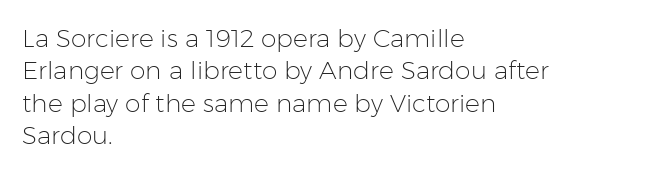
The words here are not underlined. Whoever set this chose a conventional vertical rhythm. Honestly, the letter spacing is just normal — you wouldn't notice it. Tall strokes in this sample are plumb rather than angled. Compared with a centered layout, this one pins lines to the left instead. The weight tops out at a normal text grade.
